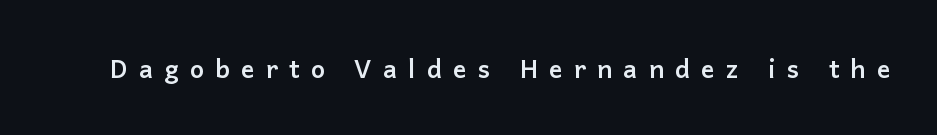
{"italic": "no", "bold": "yes", "underline": "no", "letter_spacing": "wide", "letter_spacing_em": 0.45, "glyph_px": 25}
